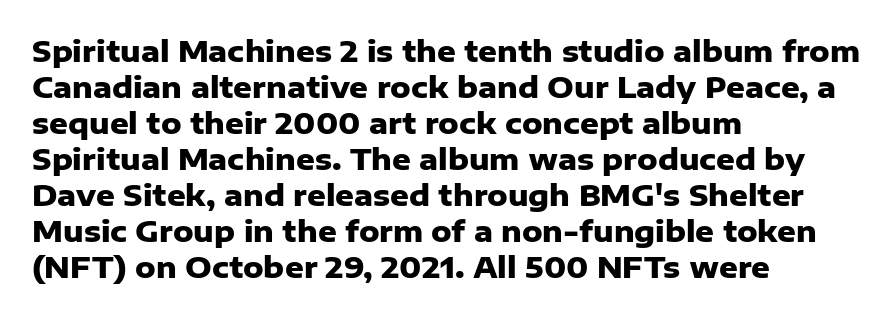
{"serif": "no", "italic": "no", "bold": "yes", "weight": "heavy", "width": "normal", "stroke_contrast": "low", "x_height": "medium", "monospaced": "no", "underline": "no", "align": "left", "line_spacing_ratio": 1.24, "letter_spacing": "normal", "letter_spacing_em": 0.0, "glyph_px": 29}
